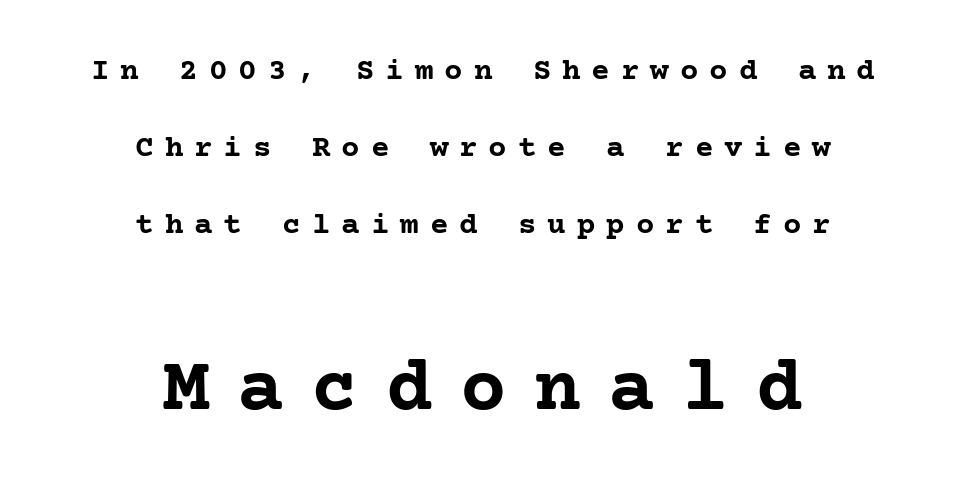
Q: Is the text bold? A: Yes.
Q: Is the text italic (slanted)? A: No, it is upright.
Q: Is the typeface a serif or a sans-serif typeface? A: Serif.
Q: Is the text underlined? A: No.
Q: How is the paragraph aligned? A: Centered.
Q: Is the spacing between letters normal or unusually wide? A: Unusually wide.
Q: Is the spacing between lines tight, normal or loose? A: Loose.
Q: Which block of text is set in a larger size, the first (top) or the second (bottom)? A: The second (bottom) one.
Q: Width (condensed, normal, or wide)? A: Normal.
Q: Stroke contrast? A: Low.
Q: x-height? A: Medium.
